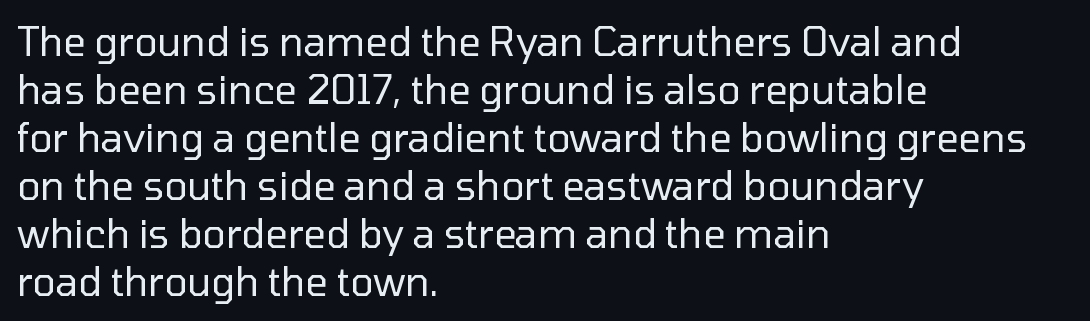
Q: Is the text bold? A: No.
Q: Is the text italic (slanted)? A: No, it is upright.
Q: Is the typeface a serif or a sans-serif typeface? A: Sans-serif.
Q: Is the text underlined? A: No.
Q: How is the paragraph aligned? A: Left-aligned.
Q: Is the spacing between letters normal or unusually wide? A: Normal.
Q: Width (condensed, normal, or wide)? A: Normal.
Q: Stroke contrast? A: Low.
Q: x-height? A: Medium.
Q: Monospaced? A: No.
